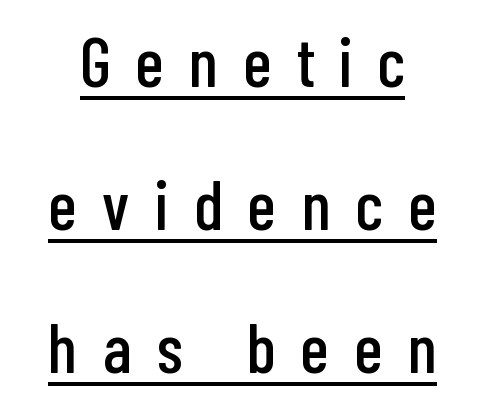
The axis of the letterforms is exactly vertical. Someone cranked the tracking dial way up on this one. Is this a fixed-width face? No — the glyphs have proportional, varying widths. The line-height multiplier appears high, well above default. This sample carries an underscore along the baseline area. The letters carry no serifs — their stems end cleanly without finishing strokes.
